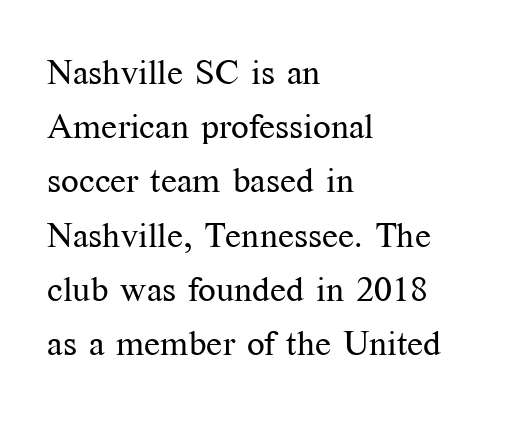
{"serif": "yes", "italic": "no", "bold": "no", "weight": "regular", "width": "normal", "stroke_contrast": "medium", "x_height": "medium", "monospaced": "no", "underline": "no", "align": "left", "line_spacing": "normal", "line_spacing_ratio": 1.55, "letter_spacing": "normal", "letter_spacing_em": 0.0, "glyph_px": 35}
